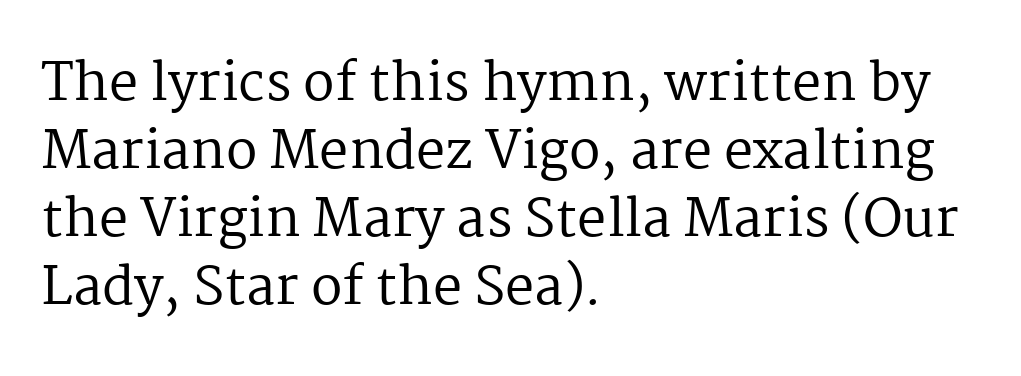
Q: Is the text bold? A: No.
Q: Is the text italic (slanted)? A: No, it is upright.
Q: Is the typeface a serif or a sans-serif typeface? A: Serif.
Q: Is the text underlined? A: No.
Q: How is the paragraph aligned? A: Left-aligned.
Q: Is the spacing between letters normal or unusually wide? A: Normal.
Q: Is the spacing between lines tight, normal or loose? A: Normal.
Q: Width (condensed, normal, or wide)? A: Normal.
Q: Stroke contrast? A: Medium.
Q: x-height? A: Medium.
Q: Monospaced? A: No.
